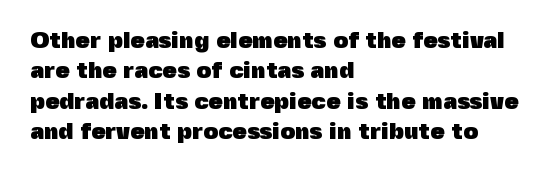
{"italic": "no", "bold": "yes", "underline": "no", "align": "left", "line_spacing": "normal", "line_spacing_ratio": 1.32, "letter_spacing": "normal", "letter_spacing_em": 0.0, "glyph_px": 23}
